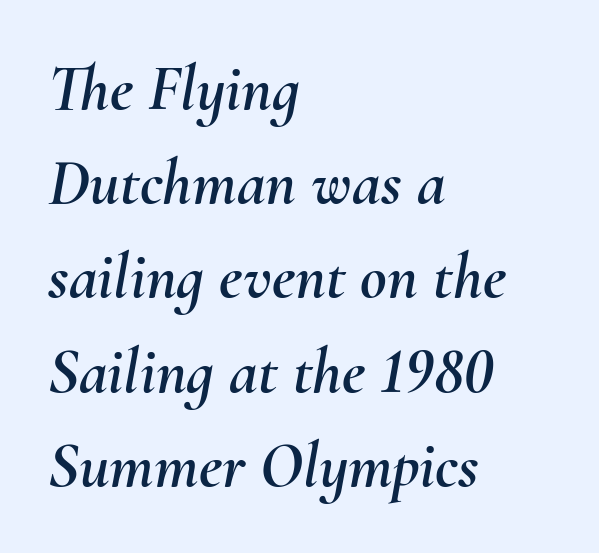
Q: Is the text italic (slanted)? A: Yes, it leans right by about 10 degrees.
Q: Is the text underlined? A: No.
Q: How is the paragraph aligned? A: Left-aligned.
Q: Is the spacing between letters normal or unusually wide? A: Normal.
Q: Is the spacing between lines tight, normal or loose? A: Normal.
Q: Width (condensed, normal, or wide)? A: Normal.
Q: Stroke contrast? A: Medium.
Q: x-height? A: Small.
Q: Monospaced? A: No.
